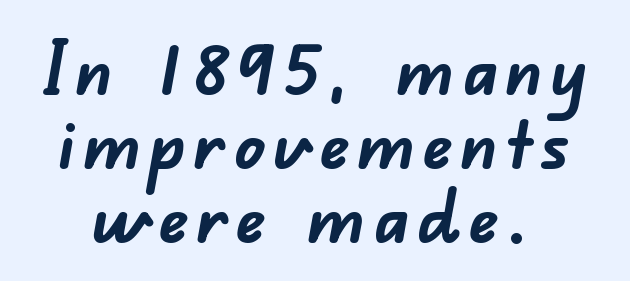
The image shows 75 px semibold sans-serif type; set tight line spacing (0.99x), not underlined; low stroke contrast and a small x-height.
